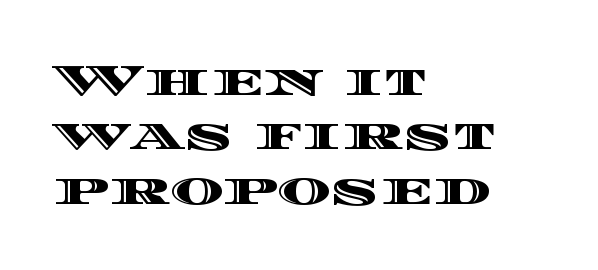
The image shows 45 px wide type, upright; set left-aligned, line spacing 1.21x, normal letter spacing, not underlined; a large x-height.
